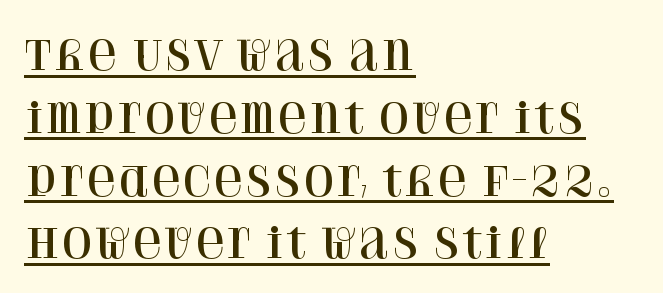
The image shows 40 px serif type, upright; set left-aligned, normal line spacing (1.57x), normal letter spacing, underlined; high stroke contrast and a large x-height.
